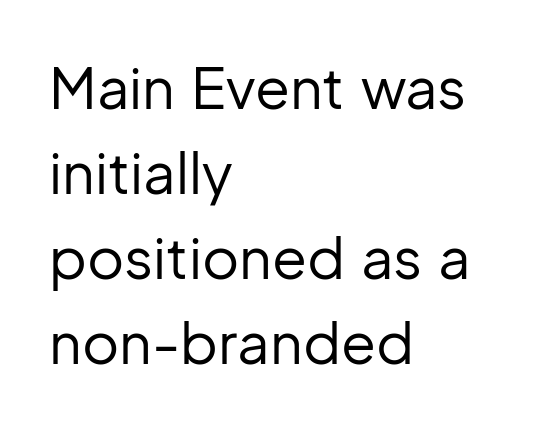
{"serif": "no", "italic": "no", "bold": "no", "weight": "regular", "width": "normal", "stroke_contrast": "low", "x_height": "medium", "monospaced": "no", "underline": "no", "align": "left", "line_spacing": "normal", "line_spacing_ratio": 1.49, "letter_spacing": "normal", "letter_spacing_em": 0.0, "glyph_px": 57}
